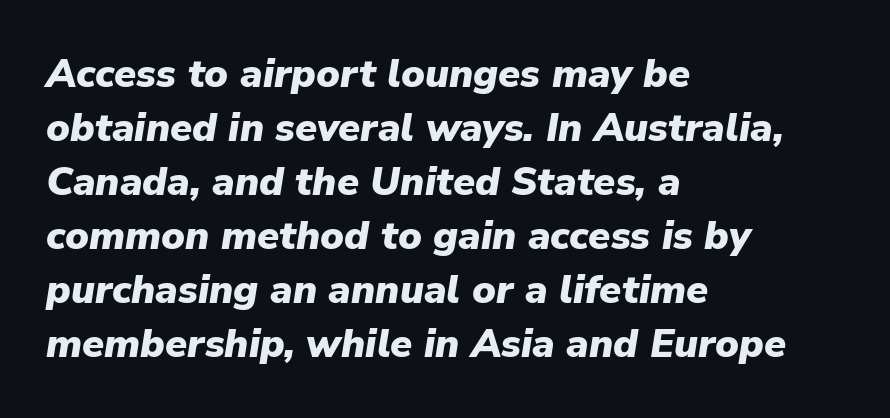
The text block is weighted toward the left margin, trailing off unevenly rightward. Compared with ordinary roman type, these characters are visibly tilted. This rendering features lettering with no underline. The face used here is proportionally spaced, like ordinary book or web type. Caption: standard tracking, unaltered.
